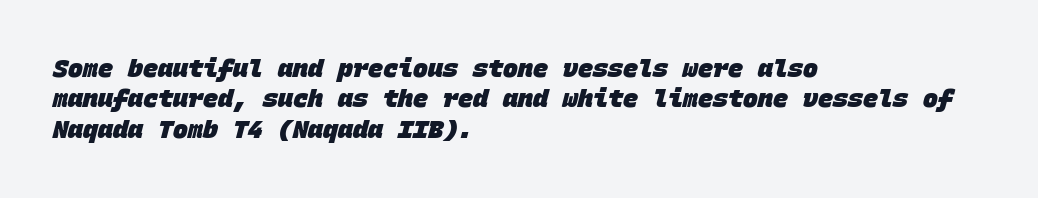
Q: Is the text bold? A: Yes.
Q: Is the text underlined? A: No.
Q: How is the paragraph aligned? A: Left-aligned.
Q: Is the spacing between letters normal or unusually wide? A: Normal.
